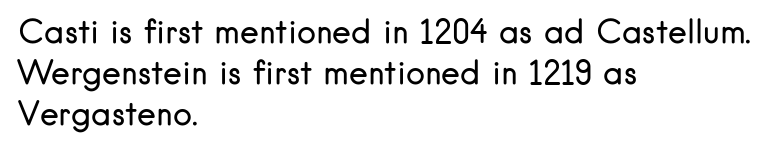
{"serif": "no", "italic": "no", "bold": "no", "weight": "regular", "width": "normal", "stroke_contrast": "low", "x_height": "small", "monospaced": "no", "underline": "no", "align": "left", "line_spacing": "normal", "line_spacing_ratio": 1.28, "letter_spacing": "normal", "letter_spacing_em": 0.0, "glyph_px": 32}
